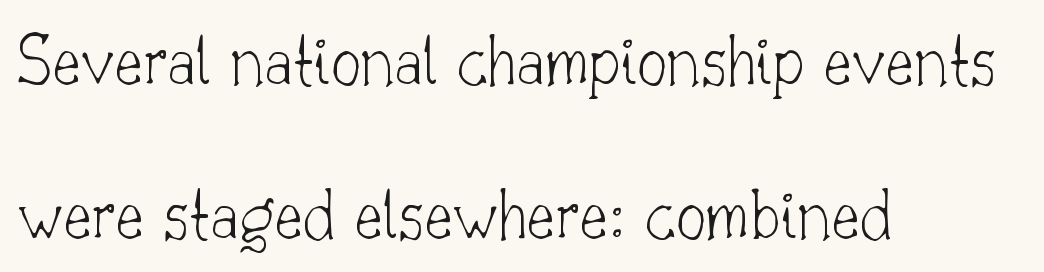
{"serif": "yes", "italic": "no", "bold": "no", "weight": "thin", "width": "normal", "stroke_contrast": "low", "x_height": "small", "monospaced": "no", "underline": "no", "align": "left", "line_spacing": "loose", "line_spacing_ratio": 2.05, "letter_spacing": "normal", "letter_spacing_em": 0.0, "glyph_px": 75}
